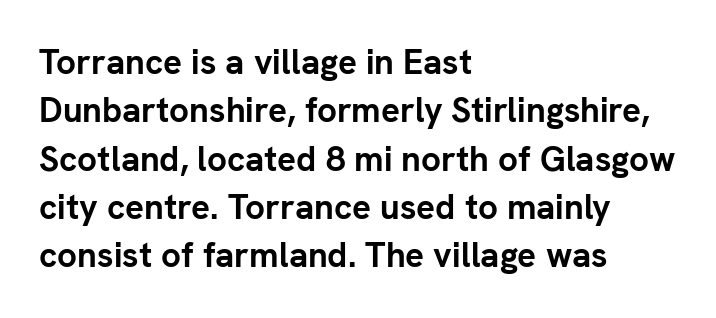
The image shows 35 px semibold sans-serif type, upright; set left-aligned, normal line spacing (1.38x), normal letter spacing, not underlined; low stroke contrast and a medium x-height.
